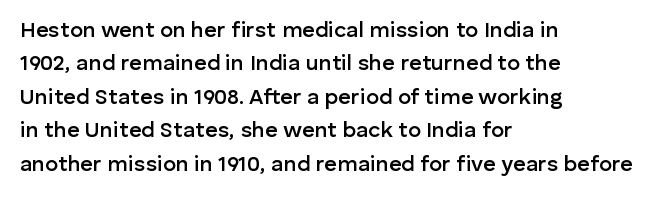
The image shows 22 px text type, upright; set left-aligned, normal line spacing (1.52x), normal letter spacing, not underlined.
